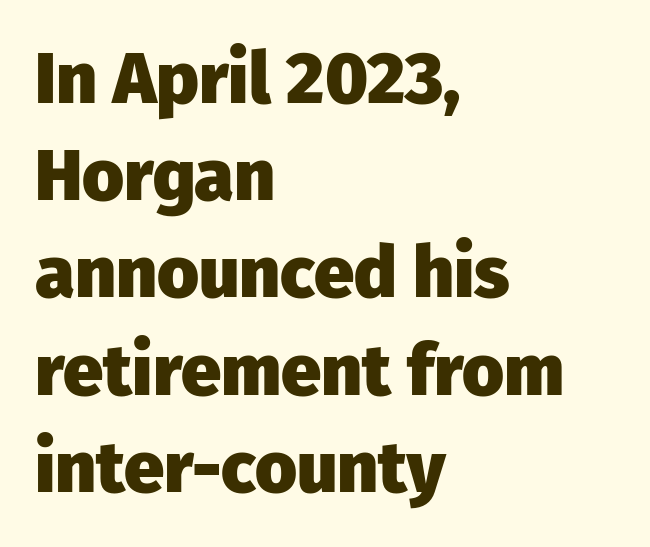
{"serif": "no", "italic": "no", "bold": "yes", "weight": "heavy", "width": "normal", "stroke_contrast": "low", "x_height": "medium", "monospaced": "no", "underline": "no", "align": "left", "line_spacing": "normal", "line_spacing_ratio": 1.35, "letter_spacing": "normal", "letter_spacing_em": 0.0, "glyph_px": 72}
